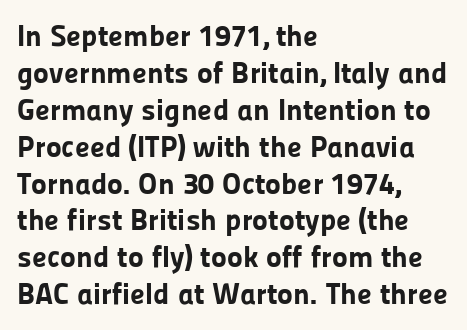
Nothing unusual about the tracking: characters are spaced as the font intends. Nobody drew a line under any word here. Summary of weight: heavy, a full bold. Upright lettering throughout. Serif or sans? Sans — the stroke terminals are bare. Typeset ragged right — the left edge is the straight one.
